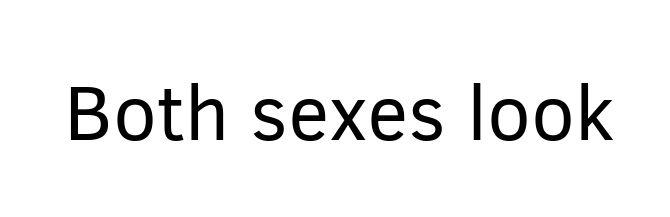
The image shows 78 px regular-weight sans-serif type, upright; set normal letter spacing, not underlined; low stroke contrast and a medium x-height.
